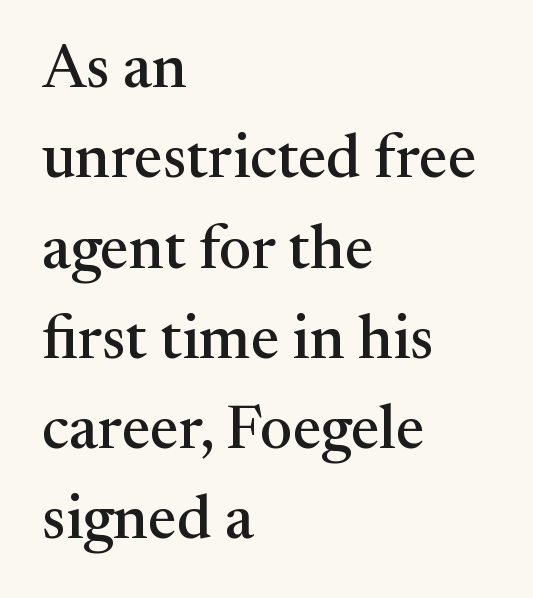
The image shows 61 px serif type, upright; set left-aligned, normal line spacing (1.48x), normal letter spacing, not underlined; medium stroke contrast and a medium x-height.
